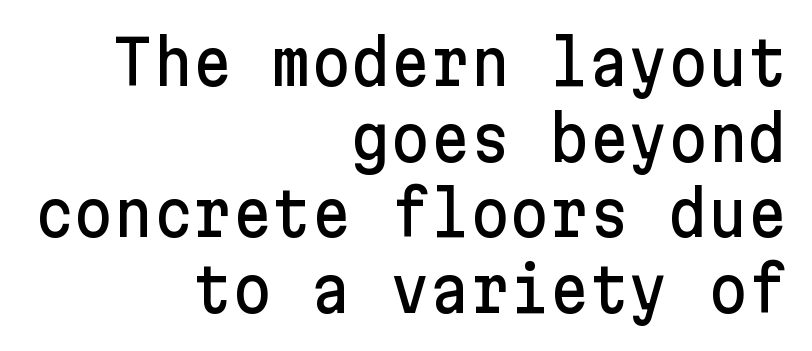
The image shows 61 px sans-serif type, upright; set right-aligned, line spacing 1.24x, normal letter spacing, not underlined; low stroke contrast and a medium x-height.
